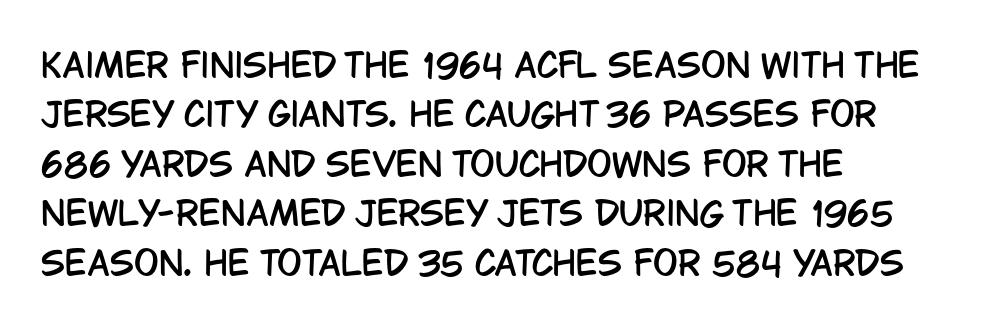
The ragged edge is on the right, which tells us the setting is flush left. No word sits above an underline. The rendering uses natural spacing where letterforms have individual widths. The rows are spaced the way most documents space them. The typeface chosen for these lines omits serifs. Every character sits straight up, as roman type does.
